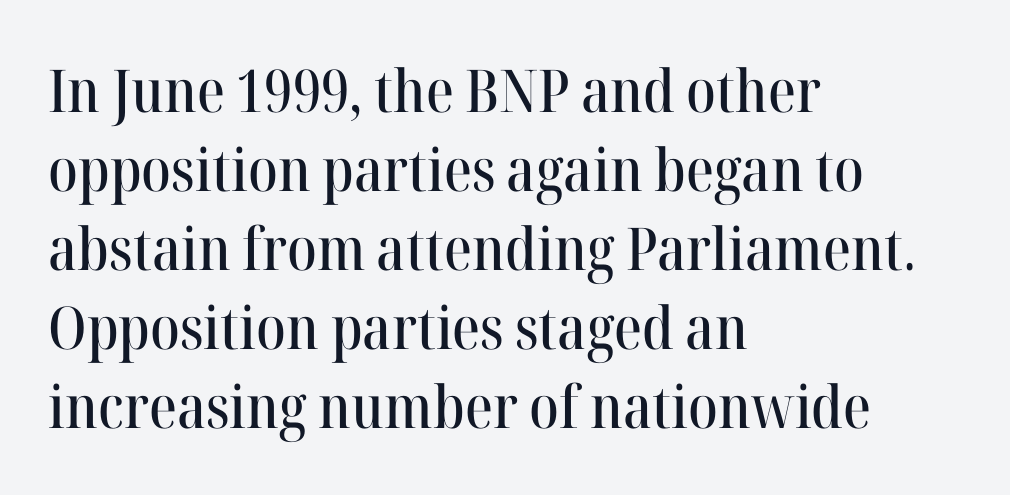
Regarding leading, the lines here are spaced in the standard way. Little horizontal feet cap the strokes, marking this as serif type. The lettering stays uniformly vertical, giving the passage a roman look. Visually the block forms a straight wall on the left and a jagged coastline on the right. Check the space under the baseline: it is left empty.
